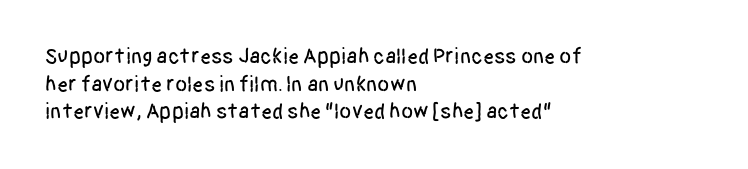
The image shows 22 px text type, upright; set left-aligned, normal line spacing (1.26x), normal letter spacing, not underlined.
